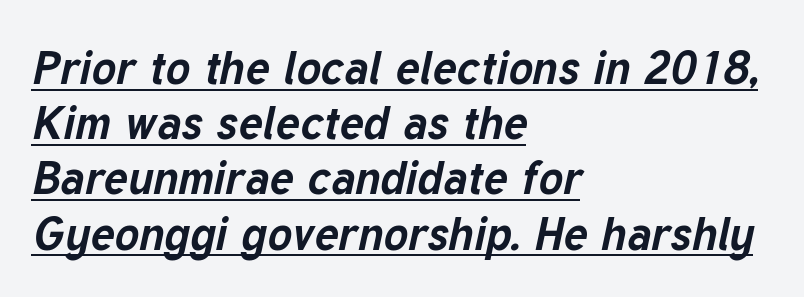
These lines are rendered in a variable-pitch font. There is no visible air inserted between adjacent glyphs. Yep, that's italic — everything's leaning. Emphasis by weight is at full strength: bold. Which margin do the lines hug? The left one — the right edge is uneven. Compared with undecorated copy, this sample adds a rule below the words.
